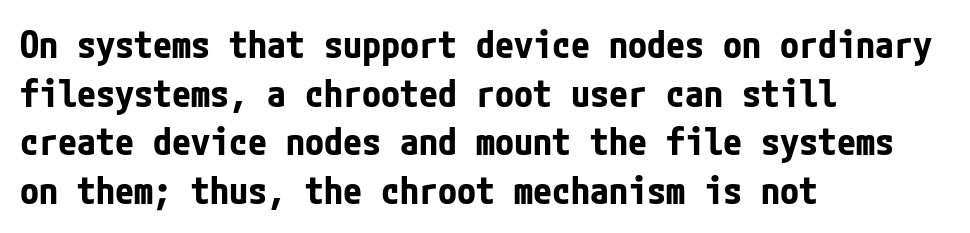
Default kerning and tracking; the words read as compact shapes. These lines are composed in type without serifs. The line-height multiplier appears to be the usual default. The lines are quadded left. Bare-footed words on every line. Quick note: not italic, upright.
